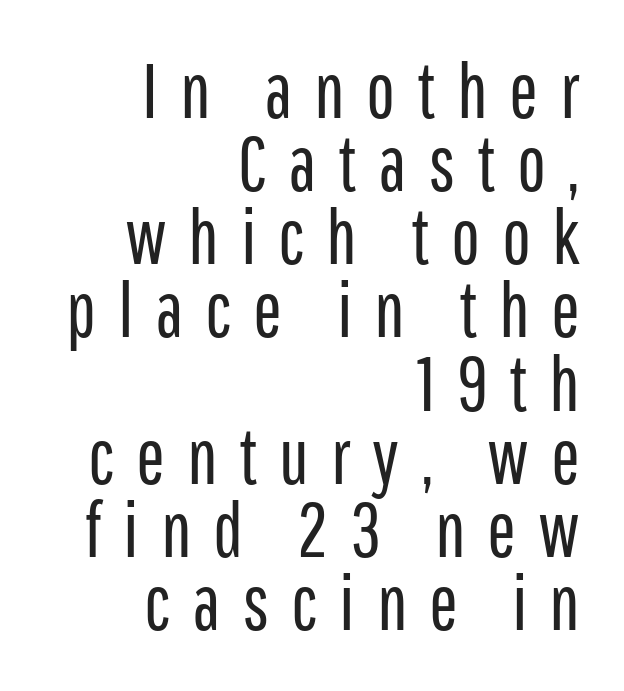
Q: Is the text bold? A: No.
Q: Is the text italic (slanted)? A: No, it is upright.
Q: Is the typeface a serif or a sans-serif typeface? A: Sans-serif.
Q: Is the text underlined? A: No.
Q: How is the paragraph aligned? A: Right-aligned.
Q: Is the spacing between letters normal or unusually wide? A: Unusually wide.
Q: Is the spacing between lines tight, normal or loose? A: Tight.
Q: Width (condensed, normal, or wide)? A: Condensed.
Q: Stroke contrast? A: Low.
Q: x-height? A: Medium.
Q: Monospaced? A: No.
